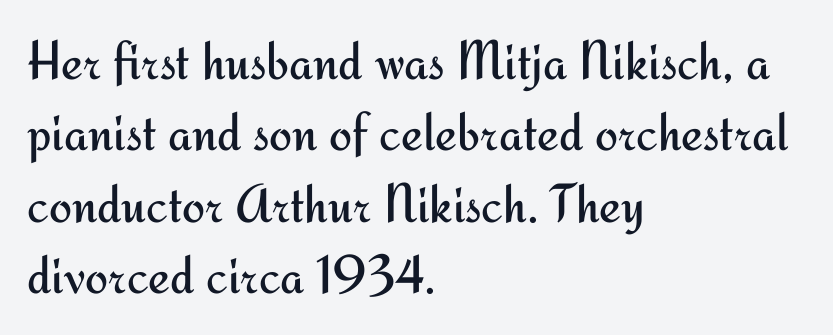
Q: Is the text bold? A: No.
Q: Is the text italic (slanted)? A: No, it is upright.
Q: Is the typeface a serif or a sans-serif typeface? A: Sans-serif.
Q: Is the text underlined? A: No.
Q: How is the paragraph aligned? A: Left-aligned.
Q: Is the spacing between letters normal or unusually wide? A: Normal.
Q: Is the spacing between lines tight, normal or loose? A: Normal.
Q: Width (condensed, normal, or wide)? A: Normal.
Q: Stroke contrast? A: Medium.
Q: x-height? A: Small.
Q: Monospaced? A: No.
